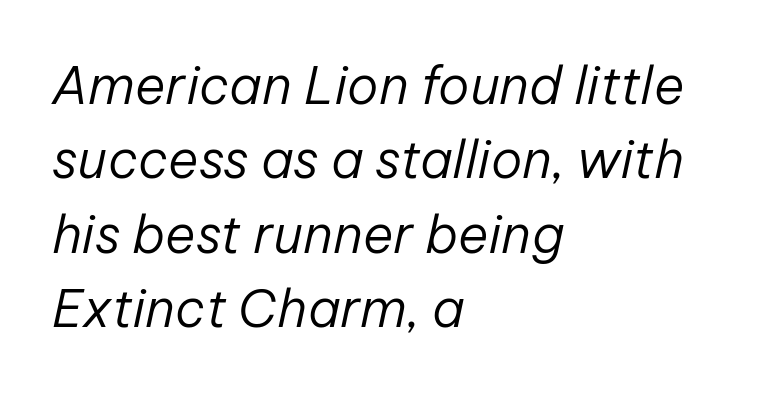
{"italic": "yes", "lean": "right", "slant_degrees": 12, "bold": "no", "weight": "regular", "width": "normal", "stroke_contrast": "low", "x_height": "medium", "monospaced": "no", "underline": "no", "align": "left", "line_spacing": "normal", "line_spacing_ratio": 1.43, "letter_spacing": "normal", "letter_spacing_em": 0.0, "glyph_px": 52}
